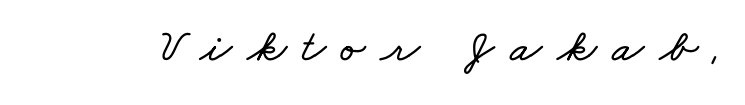
Plain, unruled lines of type. The tracking reads as deliberately expanded to a designer's eye. Proportional: the letters do not fall into vertical columns.
